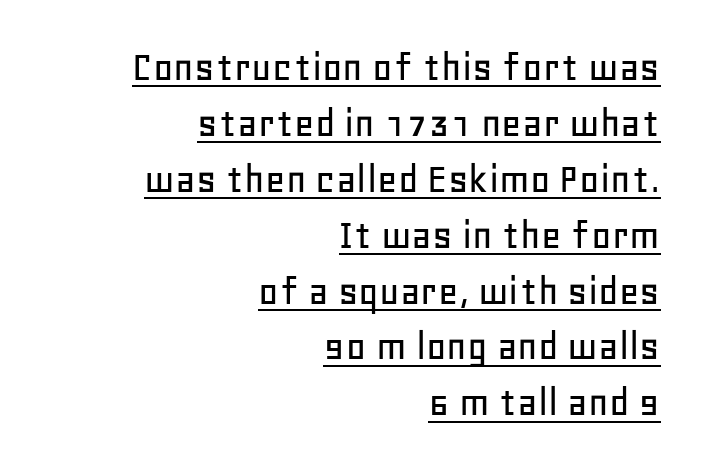
The designer went with a sans here, leaving each stem footless. Compared with typical body copy, the letter spacing here is the same. The typography opts for an upright posture over an oblique one. Students, observe: this is what conventionally led text looks like. Horizontally, the lines are justified to the trailing edge only. Honestly, the underline is the first thing you notice here.
